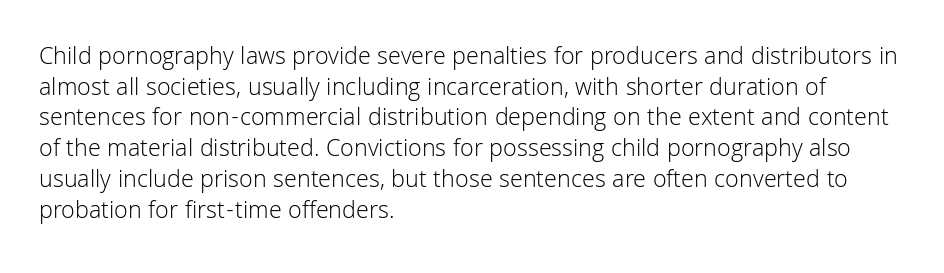
Q: Is the text bold? A: No.
Q: Is the text italic (slanted)? A: No, it is upright.
Q: Is the text underlined? A: No.
Q: How is the paragraph aligned? A: Left-aligned.
Q: Is the spacing between letters normal or unusually wide? A: Normal.
